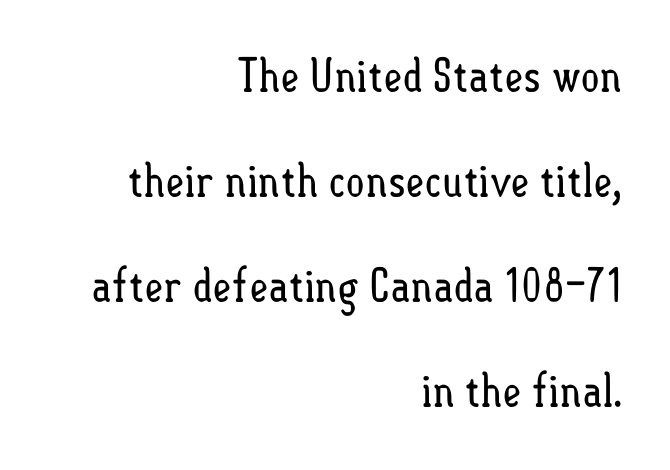
Just letters on the line, the space beneath them empty. Stroke thickness stays within the range of a standard reading face or lighter. Do the characters align in a grid? No, the font is proportional. The text block is weighted toward the right margin, trailing off unevenly leftward. The designer dialed line spacing up above the default.
